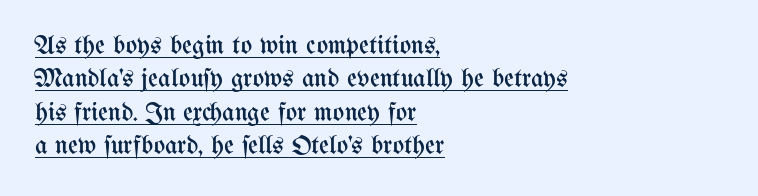
The image shows 27 px text type, upright; set left-aligned, line spacing 1.24x, normal letter spacing, underlined.
